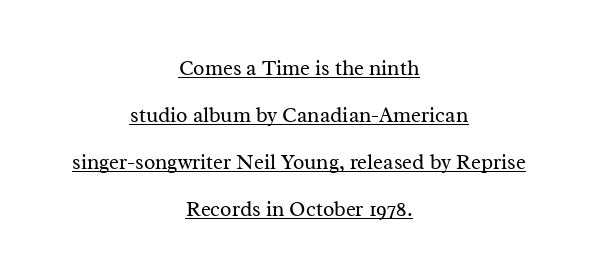
The image shows 21 px text type, upright; set centered, loose line spacing (2.24x), normal letter spacing, underlined.
